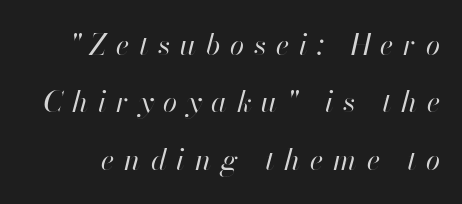
Q: Is the text bold? A: No.
Q: Is the text italic (slanted)? A: Yes, it leans right by about 13 degrees.
Q: Is the text underlined? A: No.
Q: Is the spacing between letters normal or unusually wide? A: Unusually wide.
Q: Is the spacing between lines tight, normal or loose? A: Loose.
Q: Width (condensed, normal, or wide)? A: Normal.
Q: Stroke contrast? A: High.
Q: x-height? A: Small.
Q: Monospaced? A: No.
